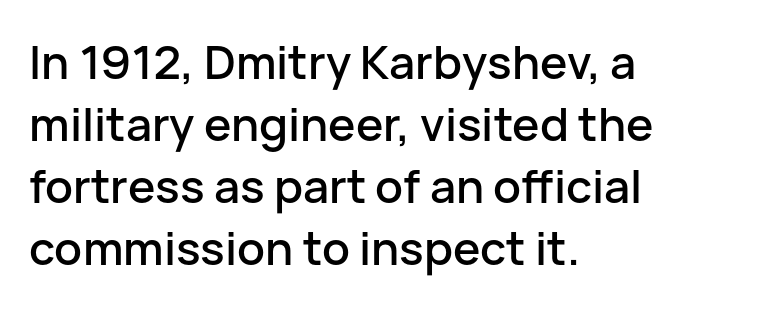
The baseline area is clear. A sans-serif font was chosen for this passage. Observe the ordinary spacing: letters are neighbours, not strangers. Ordinary non-slanted type is in use. These lines stack with their left ends in a neat column. Vertical spacing — default.
